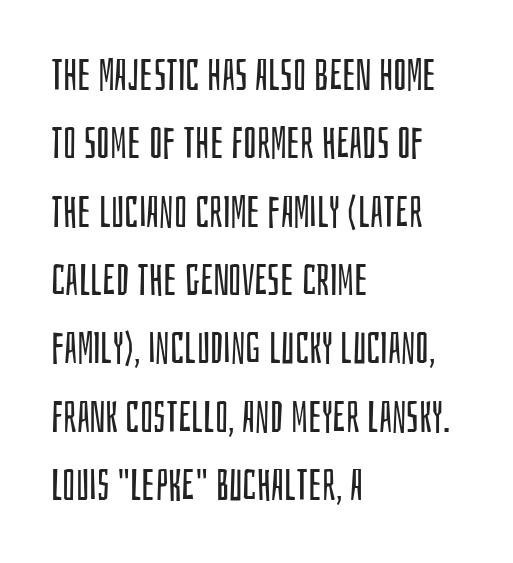
A roman cut, with each character standing at attention. Whoever set this chose a conventional vertical rhythm. Letterform terminals end flat and unadorned throughout the passage. The typesetting does not lean heavy: it is not bold.
